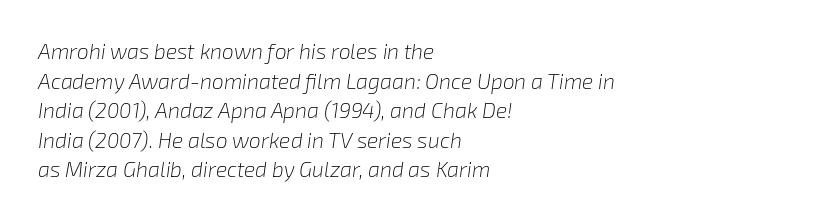
The image shows 21 px text type, italic (leaning right); set left-aligned, normal line spacing (1.41x), normal letter spacing, not underlined.
